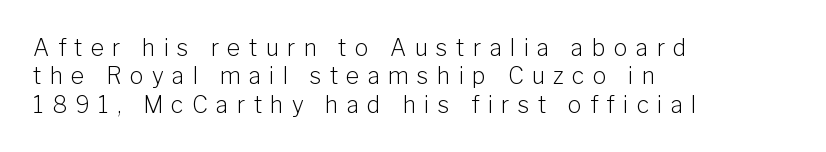
Q: Is the text bold? A: No.
Q: Is the text italic (slanted)? A: No, it is upright.
Q: Is the text underlined? A: No.
Q: How is the paragraph aligned? A: Left-aligned.
Q: Is the spacing between letters normal or unusually wide? A: Unusually wide.
